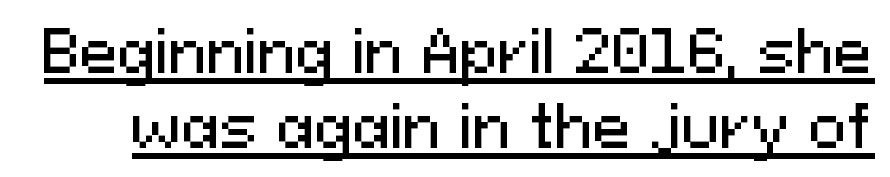
The image shows 57 px sans-serif type, upright; set normal line spacing (1.31x), normal letter spacing, underlined; medium stroke contrast and a medium x-height.
